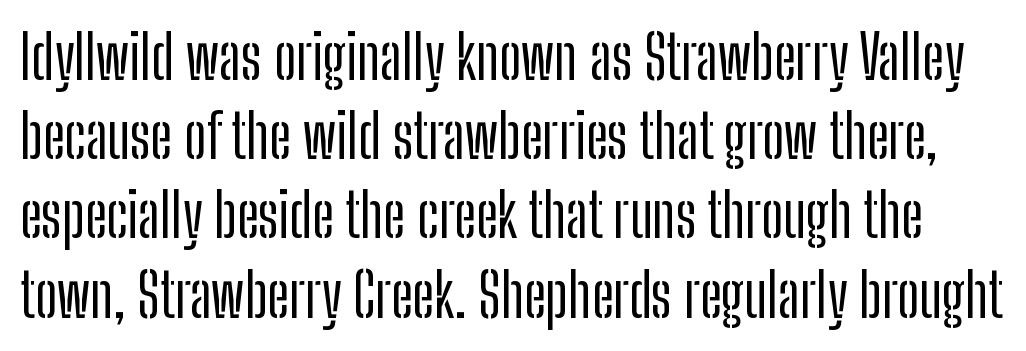
The image shows 60 px condensed sans-serif type, upright; set normal line spacing (1.32x), normal letter spacing, not underlined; low stroke contrast and a medium x-height.
